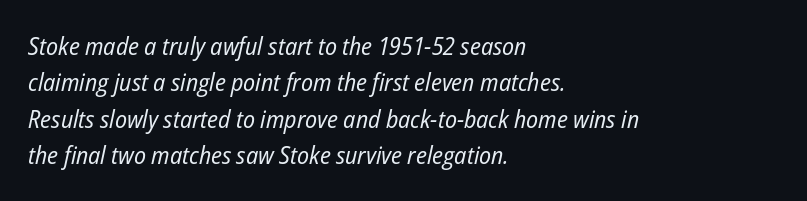
The image shows 25 px text type, italic (leaning right); set left-aligned, normal line spacing (1.46x), normal letter spacing, not underlined.
